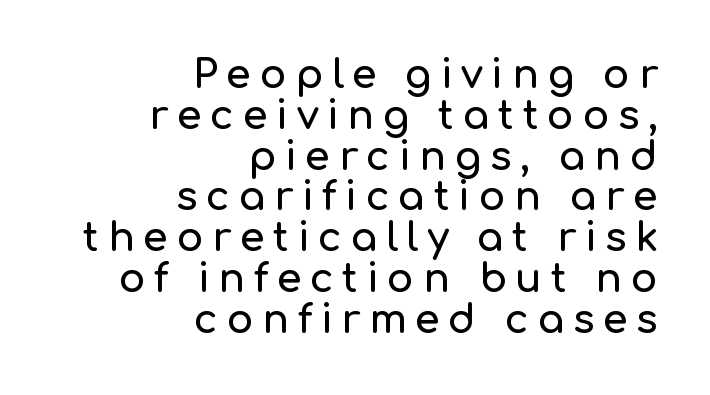
{"serif": "no", "italic": "no", "width": "normal", "stroke_contrast": "low", "x_height": "medium", "monospaced": "no", "underline": "no", "align": "right", "line_spacing": "tight", "line_spacing_ratio": 1.02, "letter_spacing": "wide", "letter_spacing_em": 0.21, "glyph_px": 40}
